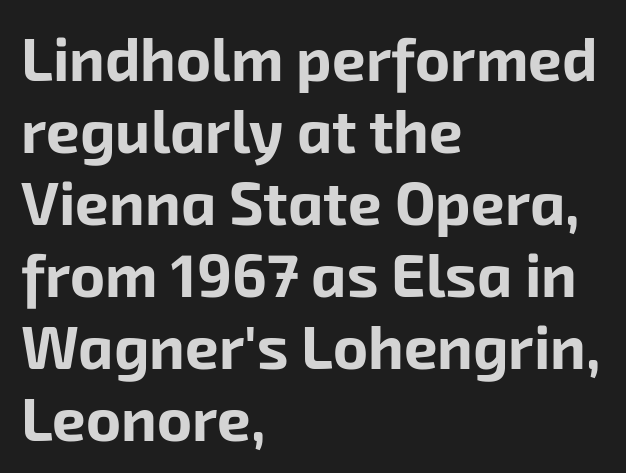
The image shows 60 px bold sans-serif type; set left-aligned, line spacing 1.2x, normal letter spacing, not underlined; low stroke contrast and a medium x-height.
